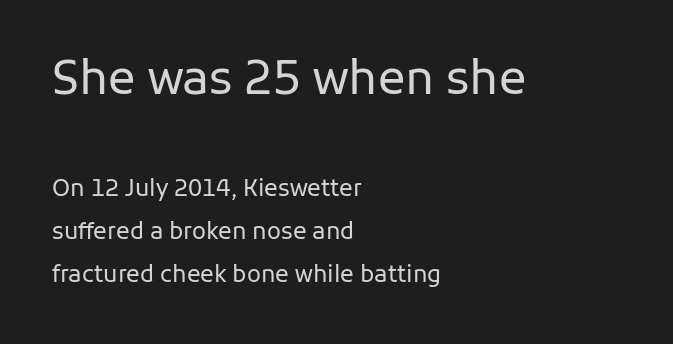
{"serif": "no", "italic": "no", "bold": "no", "weight": "regular", "width": "normal", "stroke_contrast": "low", "x_height": "medium", "monospaced": "no", "underline": "no", "align": "left", "line_spacing_ratio": 1.87, "letter_spacing": "normal", "letter_spacing_em": 0.0, "larger_block": "first", "size_ratio": 2.0, "glyph_px": 46}
